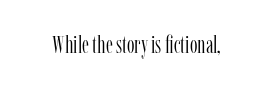
Q: Is the text bold? A: No.
Q: Is the text italic (slanted)? A: No, it is upright.
Q: Is the text underlined? A: No.
Q: Is the spacing between letters normal or unusually wide? A: Normal.
